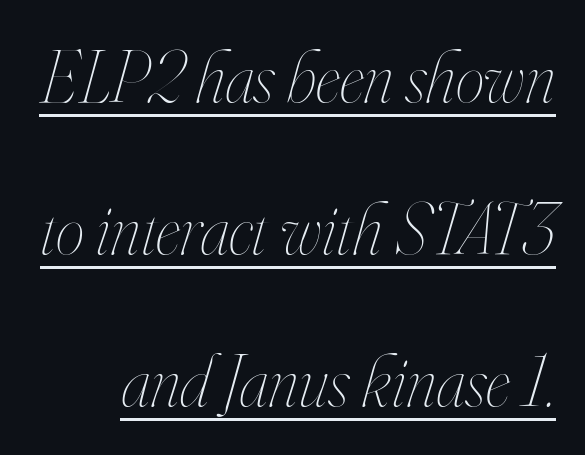
The image shows 73 px thin, condensed type, italic (leaning right); set loose line spacing (2.08x), normal letter spacing, underlined; high stroke contrast and a small x-height.
